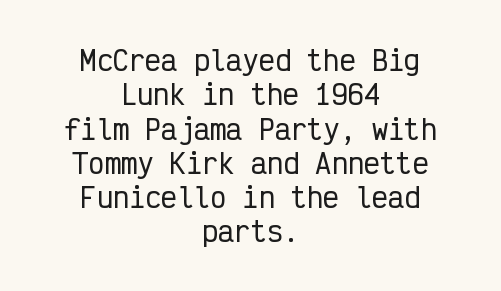
This is roman type, the default non-slanted kind. The passage is arranged like a title page — every line centered. Leading matches the norm, producing a regular column. Only glyphs here, with clear space below each row.
